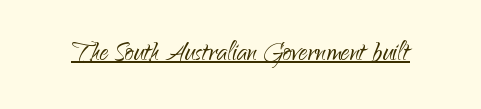
Vertical stems look standard width or narrower in stroke. Check where the strokes stop: nothing finishes them off — pure sans. The passage shown is typed in a proportional face where columns would drift. This sample carries an underscore along the baseline area.
